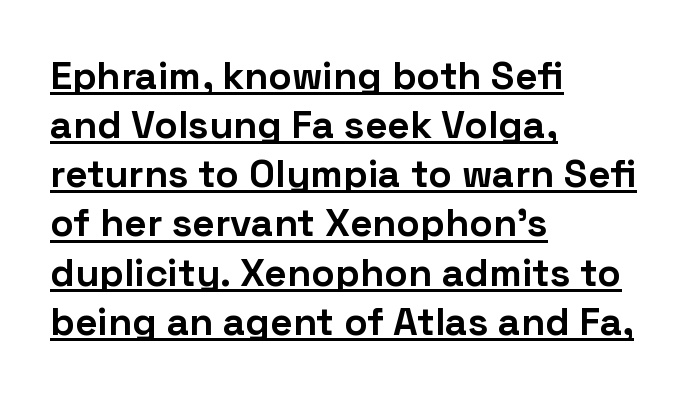
{"serif": "no", "italic": "no", "bold": "yes", "weight": "bold", "width": "normal", "stroke_contrast": "low", "x_height": "medium", "monospaced": "no", "underline": "yes", "align": "left", "line_spacing": "normal", "line_spacing_ratio": 1.26, "letter_spacing": "normal", "letter_spacing_em": 0.0, "glyph_px": 39}
